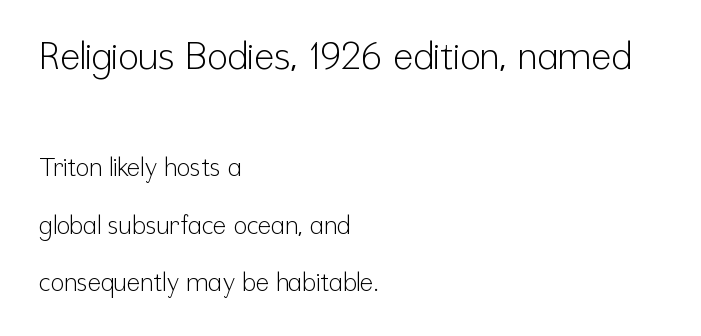
Spacing verdict: proportional, widths tailored to each character. Caption: standard tracking, unaltered. The characters display no serif detailing; their extremities are plain. Just letters on the line, the space beneath them empty. Ordinary non-slanted type is in use.
